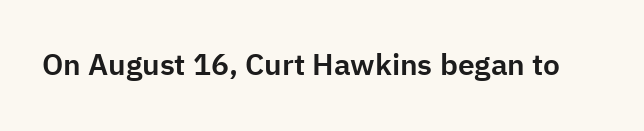
Rendered with straight, roman letterforms. Clear beneath every line of the passage. Short note: letters normally spaced. The letters advance in unequal steps, a hallmark of proportional type.
